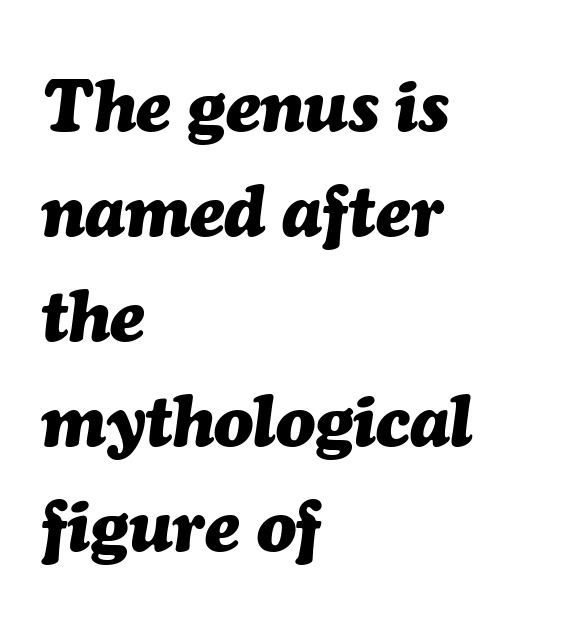
{"italic": "yes", "lean": "right", "slant_degrees": 7, "bold": "yes", "weight": "heavy", "width": "normal", "stroke_contrast": "medium", "x_height": "medium", "monospaced": "no", "underline": "no", "align": "left", "line_spacing": "normal", "line_spacing_ratio": 1.46, "letter_spacing": "normal", "letter_spacing_em": 0.0, "glyph_px": 72}
